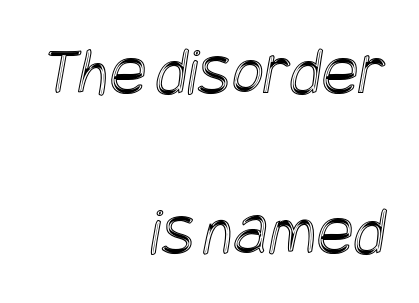
Q: Is the text underlined? A: No.
Q: How is the paragraph aligned? A: Right-aligned.
Q: Is the spacing between letters normal or unusually wide? A: Normal.
Q: Is the spacing between lines tight, normal or loose? A: Loose.
Q: Width (condensed, normal, or wide)? A: Condensed.
Q: x-height? A: Large.
